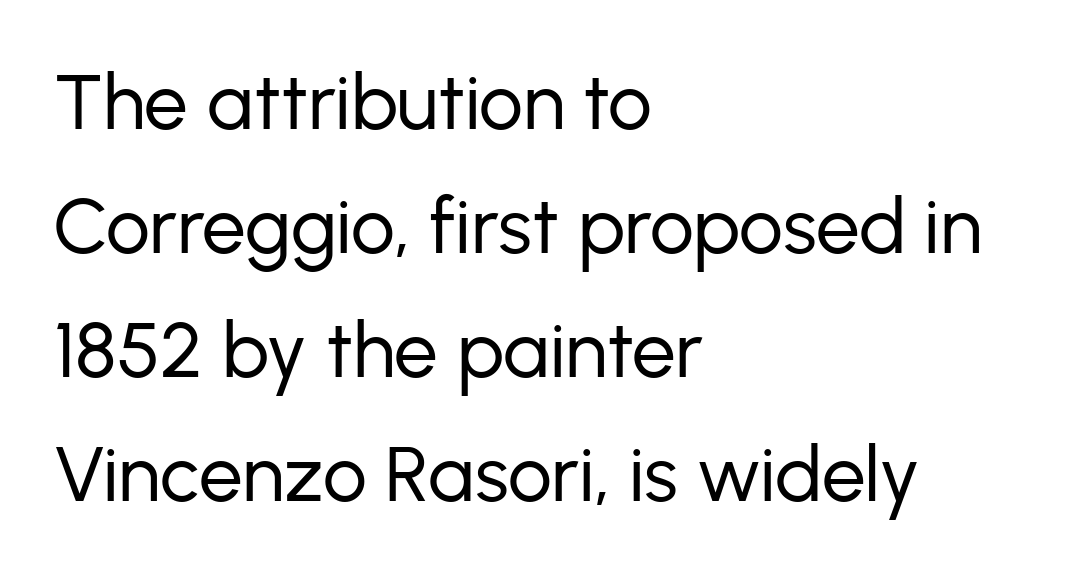
The image shows 78 px regular-weight sans-serif type, upright; set left-aligned, normal line spacing (1.59x), normal letter spacing, not underlined; low stroke contrast and a medium x-height.
